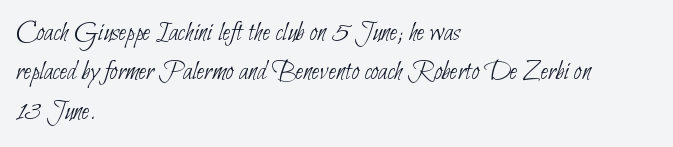
{"serif": "no", "bold": "no", "weight": "thin", "width": "condensed", "stroke_contrast": "low", "x_height": "small", "monospaced": "no", "underline": "no", "align": "left", "line_spacing": "normal", "line_spacing_ratio": 1.41, "letter_spacing": "normal", "letter_spacing_em": 0.0, "glyph_px": 28}
